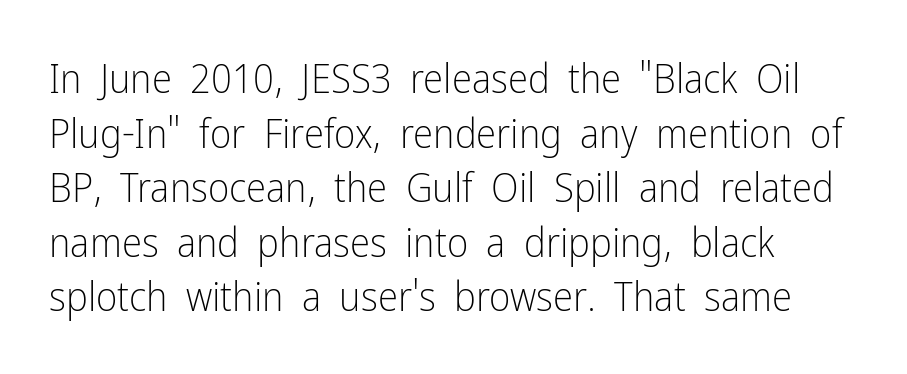
{"serif": "no", "italic": "no", "bold": "no", "weight": "light", "width": "condensed", "stroke_contrast": "low", "x_height": "medium", "monospaced": "no", "underline": "no", "align": "left", "line_spacing": "normal", "line_spacing_ratio": 1.33, "letter_spacing": "normal", "letter_spacing_em": 0.0, "glyph_px": 41}
